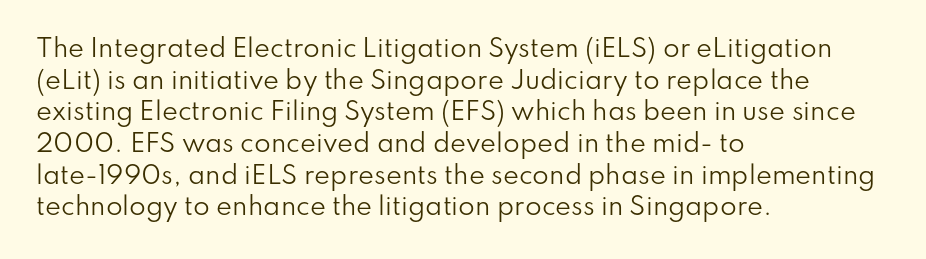
{"italic": "no", "bold": "no", "underline": "no", "align": "left", "line_spacing": "normal", "line_spacing_ratio": 1.32, "letter_spacing": "normal", "letter_spacing_em": 0.0, "glyph_px": 24}
